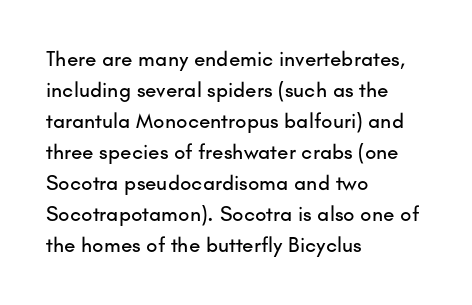
The image shows 21 px text type, upright; set left-aligned, normal line spacing (1.48x), normal letter spacing, not underlined.
